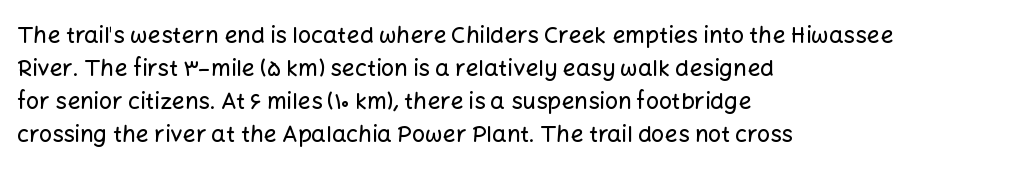
{"italic": "no", "underline": "no", "align": "left", "line_spacing": "normal", "line_spacing_ratio": 1.44, "letter_spacing": "normal", "letter_spacing_em": 0.0, "glyph_px": 23}
